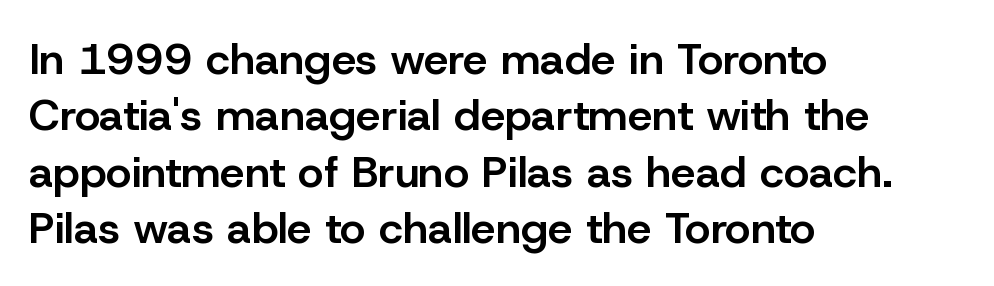
{"serif": "no", "italic": "no", "bold": "semi", "weight": "semibold", "width": "normal", "stroke_contrast": "low", "x_height": "medium", "monospaced": "no", "underline": "no", "align": "left", "line_spacing": "normal", "line_spacing_ratio": 1.28, "letter_spacing": "normal", "letter_spacing_em": 0.0, "glyph_px": 44}
